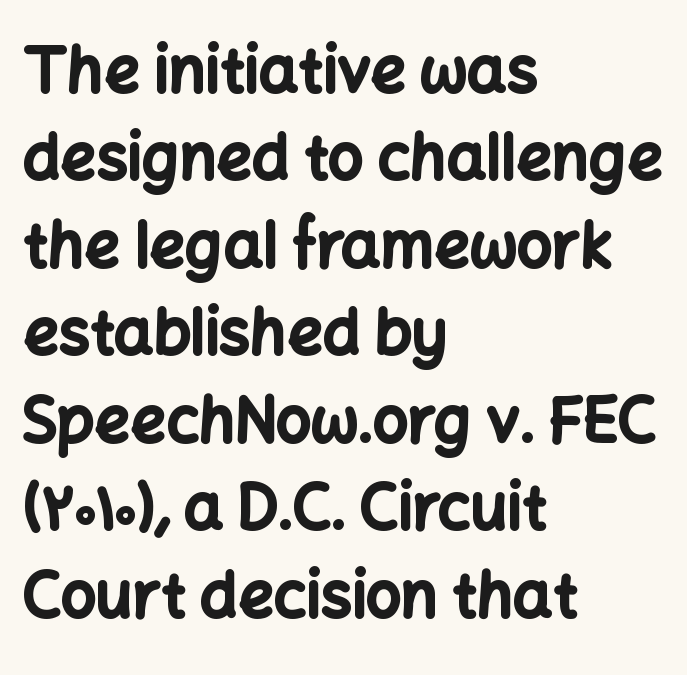
The image shows 62 px bold sans-serif type, upright; set left-aligned, normal line spacing (1.41x), normal letter spacing, not underlined; low stroke contrast and a medium x-height.
